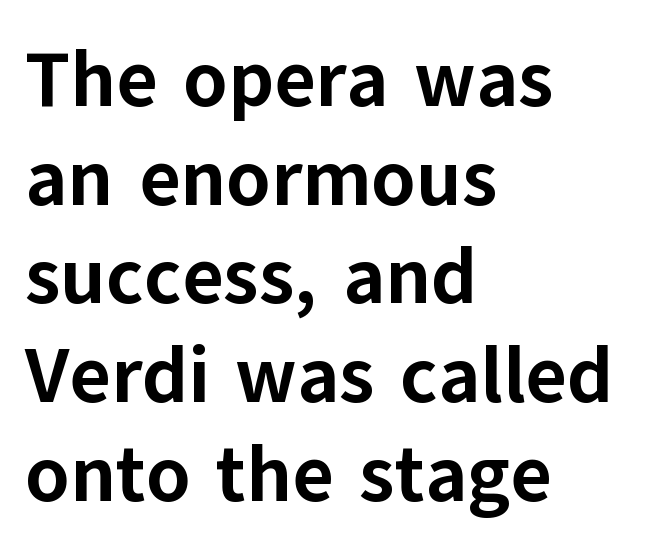
In terms of posture, this sample is upright. The passage shown stacks its lines at a standard gap. Plenty of ink on the page — the face is bold. All the whitespace from short lines collects on the right.
